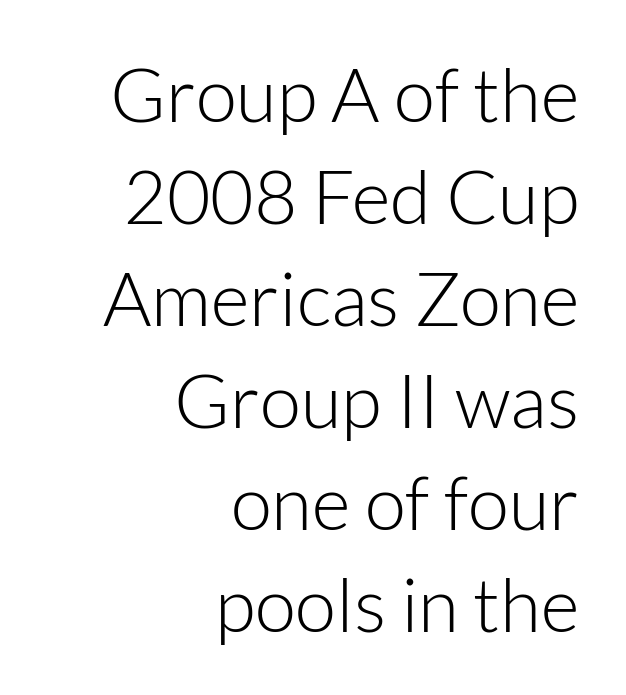
Nobody drew a line under any word here. Vertical stems look standard width or narrower in stroke. Ascenders rise straight up at ninety degrees. Examine the stroke ends and you'll find no serifs. Teacher's note: observe the even right margin — that is flush-right alignment. Spacing verdict: proportional, widths tailored to each character.
